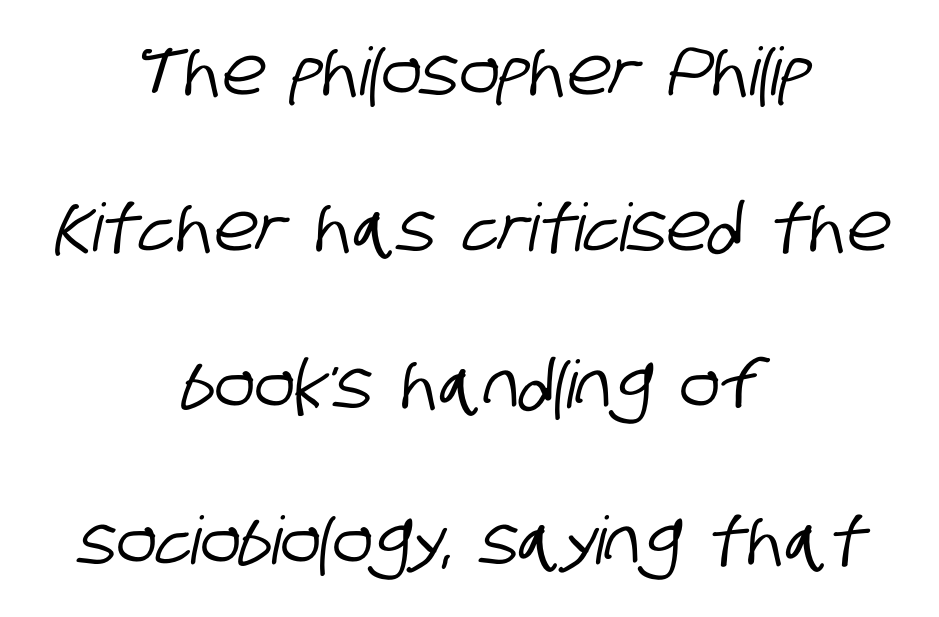
Q: Is the typeface a serif or a sans-serif typeface? A: Sans-serif.
Q: Is the text underlined? A: No.
Q: How is the paragraph aligned? A: Centered.
Q: Is the spacing between letters normal or unusually wide? A: Normal.
Q: Is the spacing between lines tight, normal or loose? A: Loose.
Q: Width (condensed, normal, or wide)? A: Condensed.
Q: Stroke contrast? A: Low.
Q: x-height? A: Large.
Q: Monospaced? A: No.
